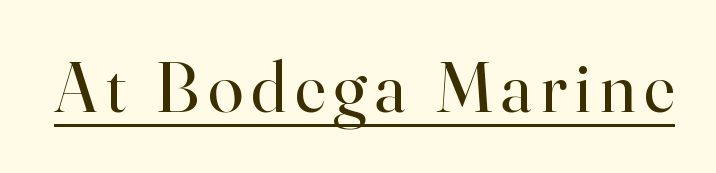
Q: Is the text bold? A: No.
Q: Is the text italic (slanted)? A: No, it is upright.
Q: Is the typeface a serif or a sans-serif typeface? A: Serif.
Q: Is the text underlined? A: Yes.
Q: Width (condensed, normal, or wide)? A: Normal.
Q: Stroke contrast? A: High.
Q: x-height? A: Small.
Q: Monospaced? A: No.
